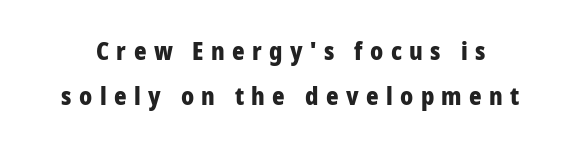
When letters stand straight like this, we call the style roman or upright. The strokes are fattened all the way to bold. Each word looks stretched out because of the extra space between its letters. The area under the type is left untouched.
